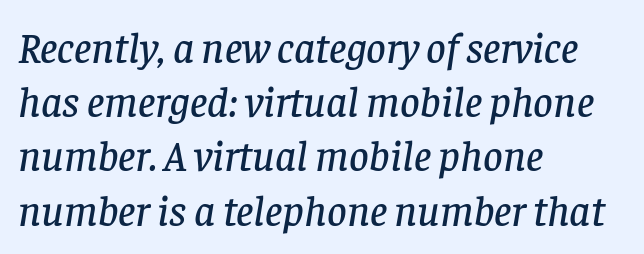
Q: Is the text italic (slanted)? A: Yes, it leans right by about 8 degrees.
Q: Is the typeface a serif or a sans-serif typeface? A: Serif.
Q: Is the text underlined? A: No.
Q: How is the paragraph aligned? A: Left-aligned.
Q: Is the spacing between letters normal or unusually wide? A: Normal.
Q: Is the spacing between lines tight, normal or loose? A: Normal.
Q: Width (condensed, normal, or wide)? A: Normal.
Q: Stroke contrast? A: Low.
Q: x-height? A: Large.
Q: Monospaced? A: No.
